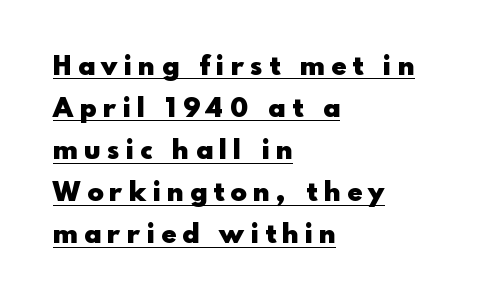
Q: Is the text bold? A: Yes.
Q: Is the text italic (slanted)? A: No, it is upright.
Q: Is the text underlined? A: Yes.
Q: How is the paragraph aligned? A: Left-aligned.
Q: Is the spacing between letters normal or unusually wide? A: Unusually wide.
Q: Is the spacing between lines tight, normal or loose? A: Normal.
